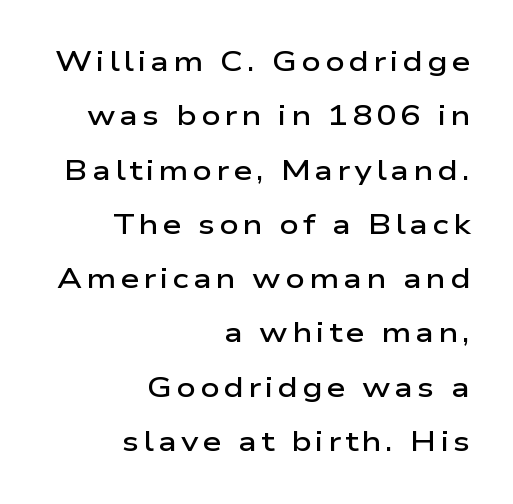
The image shows 27 px text type, upright; set right-aligned, loose line spacing (2.01x), not underlined.
